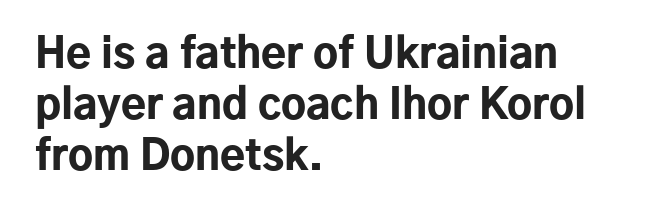
Q: Is the text bold? A: Yes.
Q: Is the text italic (slanted)? A: No, it is upright.
Q: Is the typeface a serif or a sans-serif typeface? A: Sans-serif.
Q: Is the text underlined? A: No.
Q: How is the paragraph aligned? A: Left-aligned.
Q: Is the spacing between letters normal or unusually wide? A: Normal.
Q: Is the spacing between lines tight, normal or loose? A: Normal.
Q: Width (condensed, normal, or wide)? A: Normal.
Q: Stroke contrast? A: Low.
Q: x-height? A: Medium.
Q: Monospaced? A: No.
